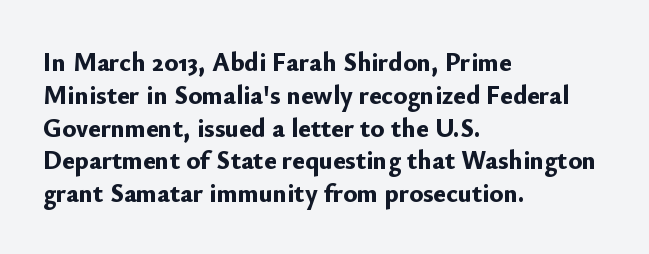
The image shows 26 px bold type, upright; set left-aligned, normal line spacing (1.26x), normal letter spacing, not underlined.
